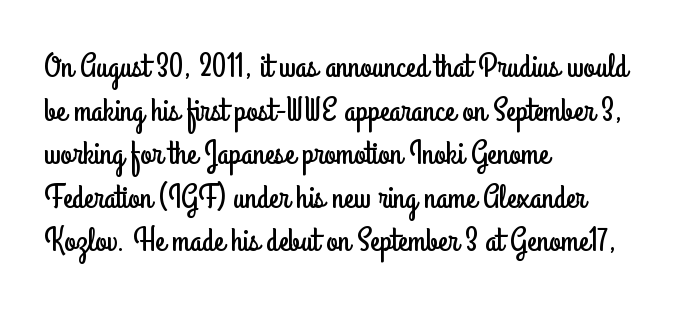
{"serif": "no", "width": "condensed", "stroke_contrast": "low", "x_height": "small", "monospaced": "no", "underline": "no", "align": "left", "line_spacing": "normal", "line_spacing_ratio": 1.32, "letter_spacing": "normal", "letter_spacing_em": 0.0, "glyph_px": 33}
